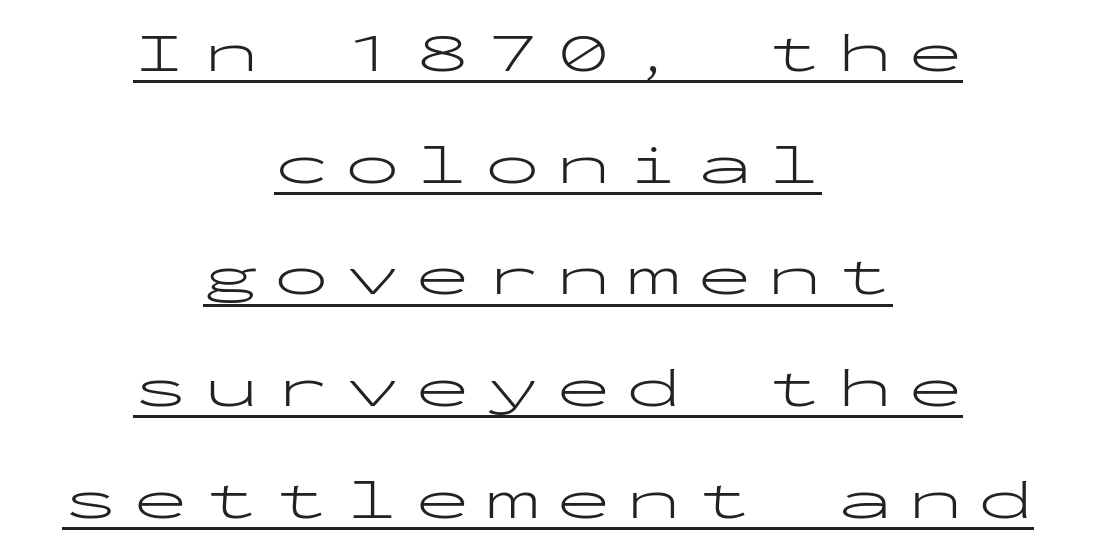
Q: Is the text bold? A: No.
Q: Is the text italic (slanted)? A: No, it is upright.
Q: Is the typeface a serif or a sans-serif typeface? A: Sans-serif.
Q: Is the text underlined? A: Yes.
Q: How is the paragraph aligned? A: Centered.
Q: Is the spacing between letters normal or unusually wide? A: Unusually wide.
Q: Is the spacing between lines tight, normal or loose? A: Loose.
Q: Width (condensed, normal, or wide)? A: Wide.
Q: Stroke contrast? A: Low.
Q: x-height? A: Medium.
Q: Monospaced? A: Yes.
